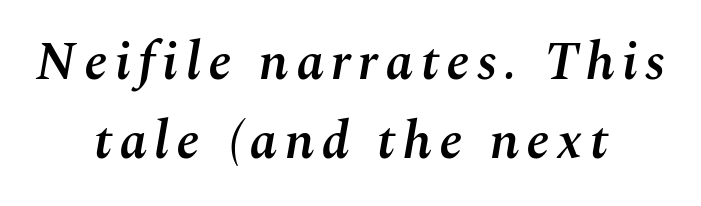
The image shows 53 px semibold type, italic (leaning right); set centered, normal line spacing (1.5x), not underlined; medium stroke contrast and a medium x-height.
